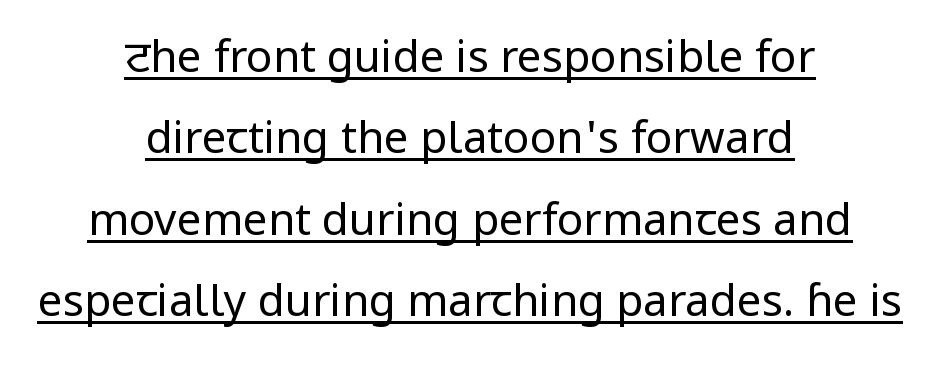
{"serif": "no", "italic": "no", "bold": "no", "weight": "regular", "width": "normal", "stroke_contrast": "low", "x_height": "medium", "monospaced": "no", "underline": "yes", "align": "center", "line_spacing_ratio": 1.85, "letter_spacing": "normal", "letter_spacing_em": 0.0, "glyph_px": 44}
